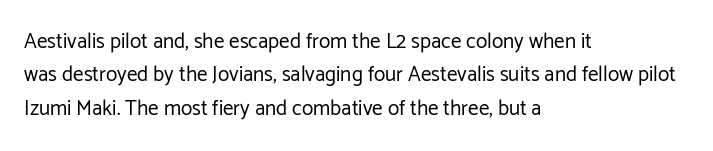
{"italic": "no", "bold": "no", "underline": "no", "align": "left", "line_spacing": "normal", "line_spacing_ratio": 1.59, "letter_spacing": "normal", "letter_spacing_em": 0.0, "glyph_px": 21}
